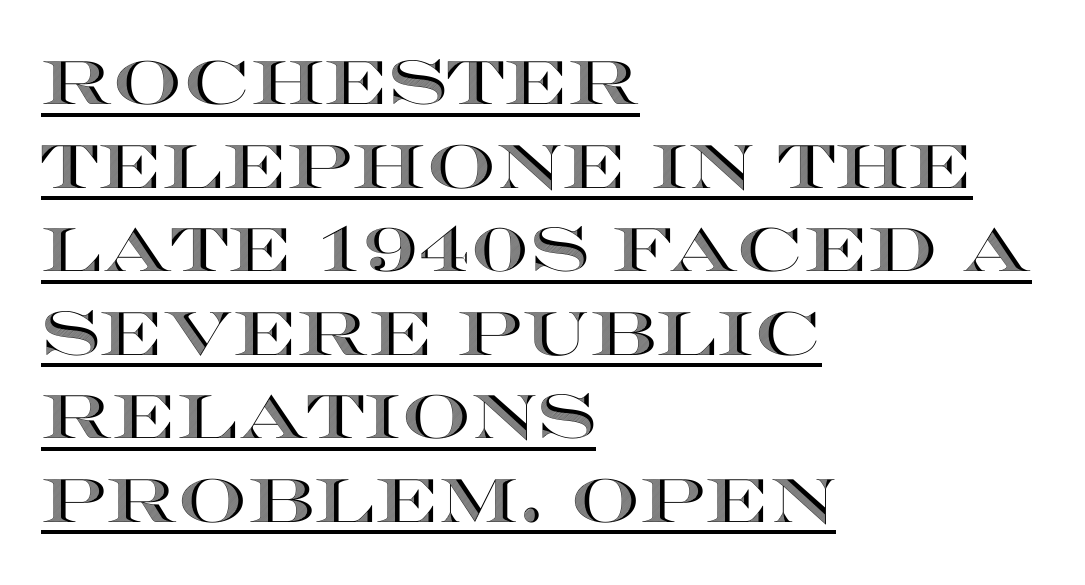
{"italic": "no", "width": "wide", "x_height": "large", "monospaced": "no", "underline": "yes", "align": "left", "line_spacing": "normal", "line_spacing_ratio": 1.37, "letter_spacing": "normal", "letter_spacing_em": 0.0, "glyph_px": 61}
